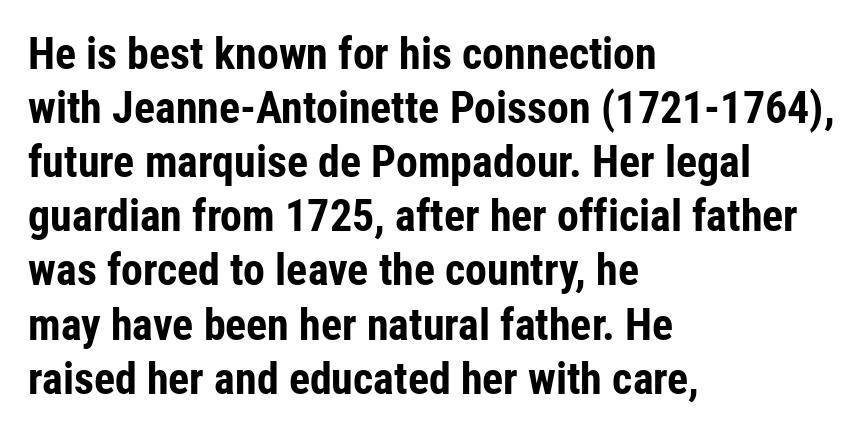
Glance below the letters and you will spot only blank space. Unlike italic type, these characters show no tilt at all. Spacing between characters is what you'd get straight out of the box. These lines are set flush left with a ragged right edge.
